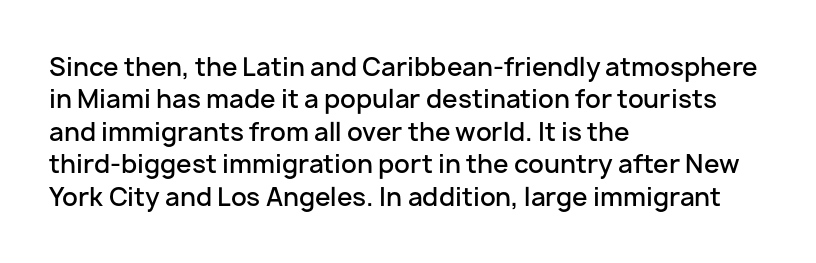
{"italic": "no", "bold": "semi", "underline": "no", "align": "left", "line_spacing": "normal", "line_spacing_ratio": 1.3, "letter_spacing": "normal", "letter_spacing_em": 0.0, "glyph_px": 25}
